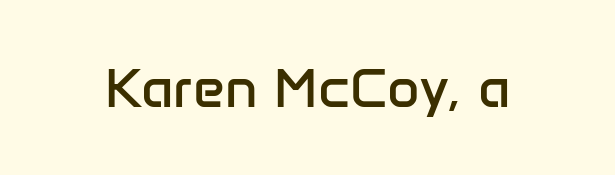
Q: Is the text bold? A: No.
Q: Is the text italic (slanted)? A: No, it is upright.
Q: Is the typeface a serif or a sans-serif typeface? A: Sans-serif.
Q: Is the text underlined? A: No.
Q: Is the spacing between letters normal or unusually wide? A: Normal.
Q: Width (condensed, normal, or wide)? A: Normal.
Q: Stroke contrast? A: Low.
Q: x-height? A: Medium.
Q: Monospaced? A: No.
